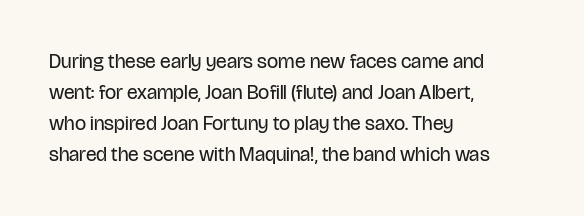
The face looks like a standard text weight, possibly lighter. The type is set solid horizontally, with unmodified tracking. The lettering stays uniformly vertical, giving the passage a roman look. Leading: standard. Casual observation: everything's shoved over to the left.
